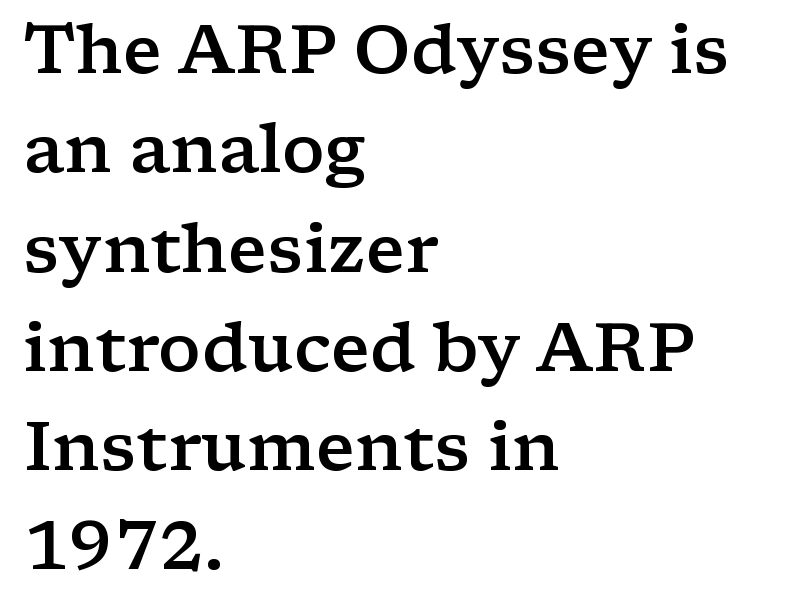
These lines are rendered in a variable-pitch font. Descender tails drop into unmarked territory. The passage is arranged the way most books set body copy — flush left. The letterforms sit shoulder to shoulder at normal distance. Vertical spacing — default.
